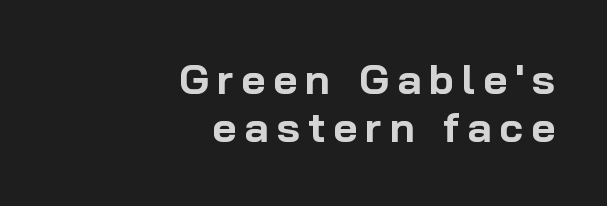
The image shows 42 px bold sans-serif type, upright; set right-aligned, tight line spacing (1.15x), not underlined; low stroke contrast and a medium x-height.
